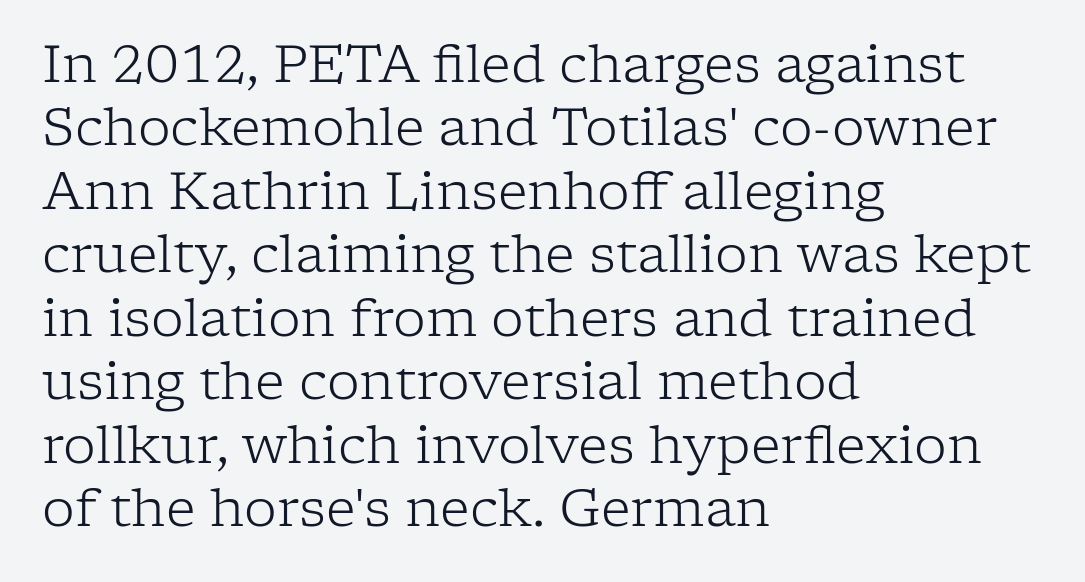
The image shows 52 px light serif type, upright; set left-aligned, line spacing 1.22x, normal letter spacing, not underlined; low stroke contrast and a medium x-height.
